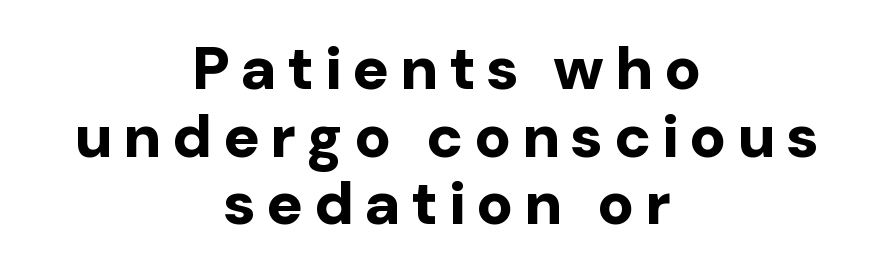
Q: Is the text bold? A: Yes.
Q: Is the text italic (slanted)? A: No, it is upright.
Q: Is the typeface a serif or a sans-serif typeface? A: Sans-serif.
Q: Is the text underlined? A: No.
Q: How is the paragraph aligned? A: Centered.
Q: Is the spacing between lines tight, normal or loose? A: Tight.
Q: Width (condensed, normal, or wide)? A: Normal.
Q: Stroke contrast? A: Low.
Q: x-height? A: Medium.
Q: Monospaced? A: No.
